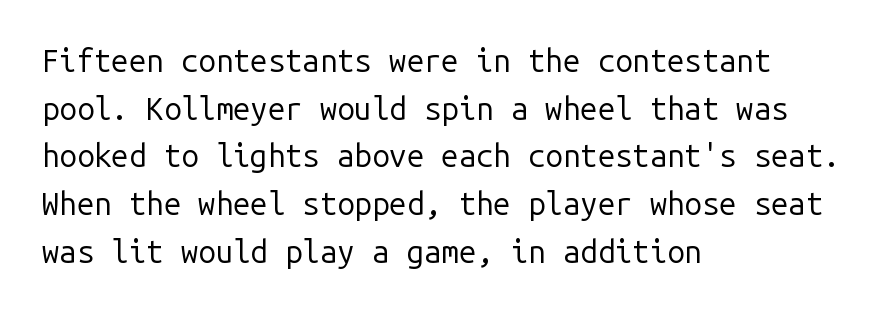
{"serif": "no", "italic": "no", "bold": "no", "weight": "regular", "width": "normal", "stroke_contrast": "low", "x_height": "medium", "monospaced": "yes", "underline": "no", "align": "left", "line_spacing": "normal", "line_spacing_ratio": 1.54, "letter_spacing": "normal", "letter_spacing_em": 0.0, "glyph_px": 31}
